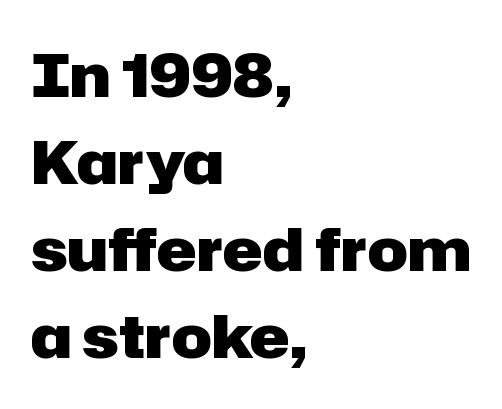
The image shows 60 px heavy sans-serif type, upright; set left-aligned, normal line spacing (1.45x), normal letter spacing, not underlined; low stroke contrast and a medium x-height.
